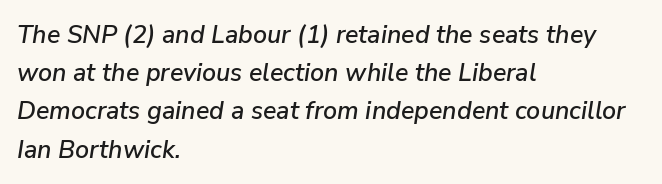
{"italic": "yes", "lean": "right", "slant_degrees": 9, "underline": "no", "align": "left", "line_spacing": "normal", "line_spacing_ratio": 1.53, "letter_spacing": "normal", "letter_spacing_em": 0.0, "glyph_px": 25}
